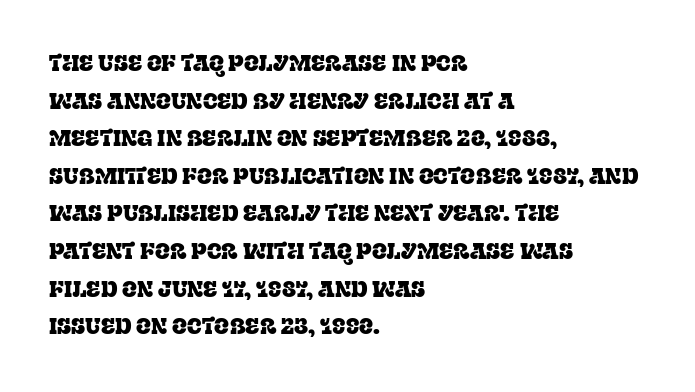
The image shows 22 px text type, upright; set left-aligned, line spacing 1.71x, normal letter spacing, not underlined.
